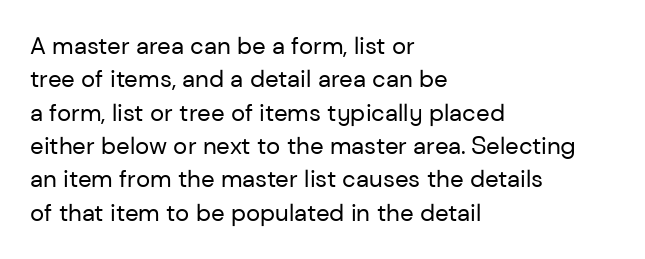
Q: Is the text bold? A: No.
Q: Is the text italic (slanted)? A: No, it is upright.
Q: Is the text underlined? A: No.
Q: How is the paragraph aligned? A: Left-aligned.
Q: Is the spacing between letters normal or unusually wide? A: Normal.
Q: Is the spacing between lines tight, normal or loose? A: Normal.
